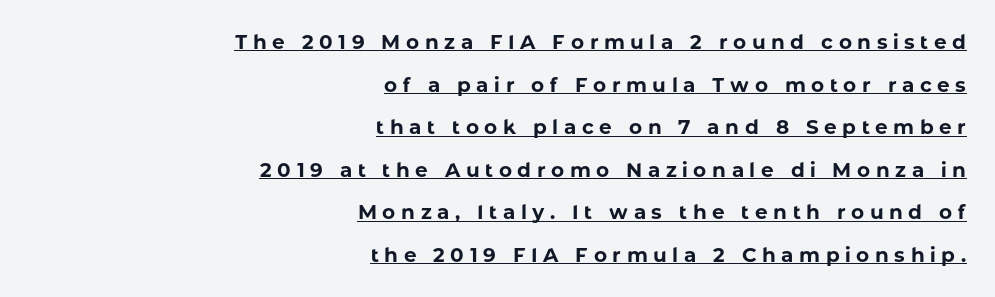
Heavy-handed strokes throughout: this text is bold. Baseline-to-baseline distance is far greater than the letter height. Every stem runs plumb, perpendicular to the baseline. Caption: lettering with a line underneath.
